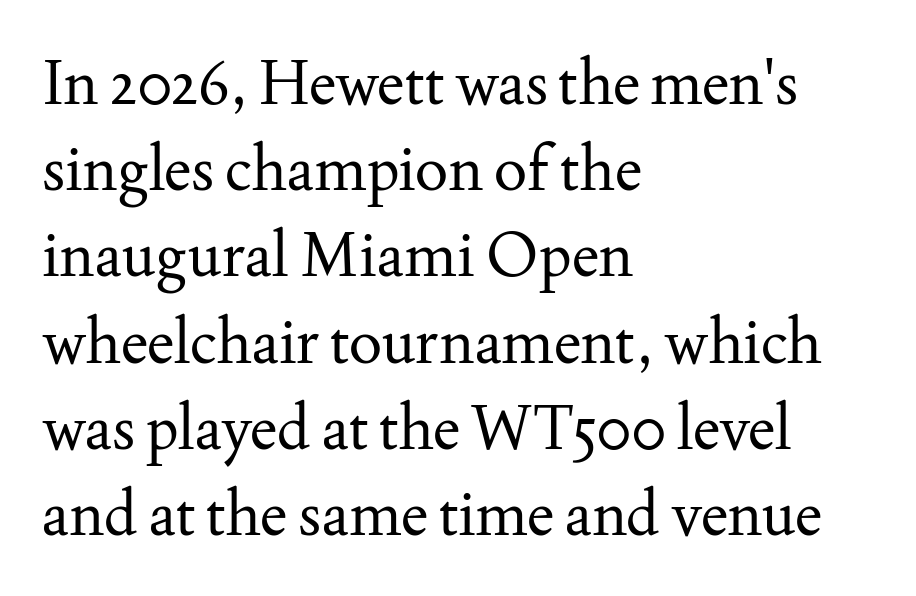
The image shows 62 px regular-weight serif type, upright; set left-aligned, normal line spacing (1.39x), normal letter spacing, not underlined; medium stroke contrast and a small x-height.
